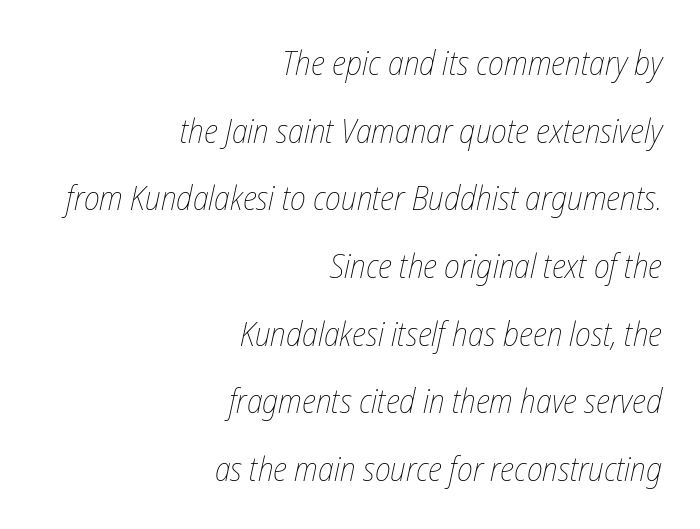
The image shows 34 px thin, condensed type, italic (leaning right); set right-aligned, loose line spacing (1.99x), normal letter spacing, not underlined; low stroke contrast and a medium x-height.
